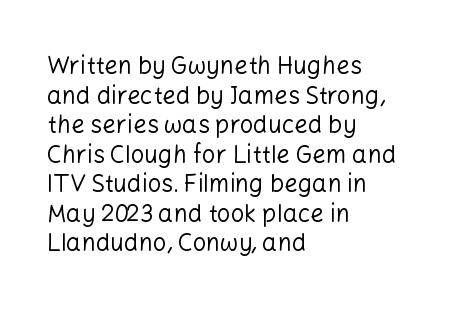
Words appear dense and cohesive because spacing is normal. Stem width sits at or under what a default text font uses. Honestly, there is no underline to notice here at all. The lettering stays uniformly vertical, giving the passage a roman look.
